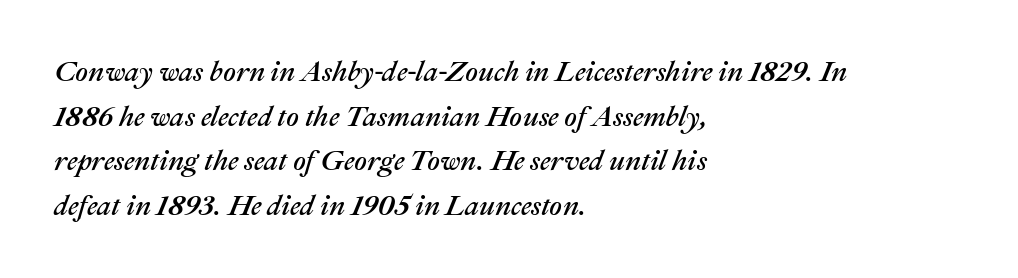
{"italic": "yes", "lean": "right", "slant_degrees": 22, "width": "normal", "stroke_contrast": "medium", "x_height": "medium", "monospaced": "no", "underline": "no", "align": "left", "line_spacing": "normal", "line_spacing_ratio": 1.59, "letter_spacing": "normal", "letter_spacing_em": 0.0, "glyph_px": 28}
